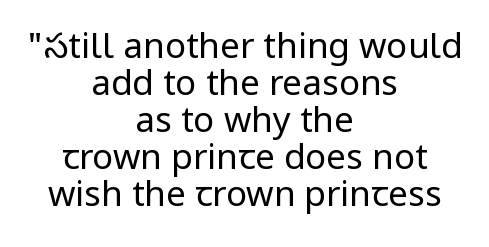
{"serif": "no", "italic": "no", "bold": "no", "weight": "regular", "width": "condensed", "stroke_contrast": "low", "x_height": "large", "monospaced": "no", "underline": "no", "align": "center", "line_spacing": "tight", "line_spacing_ratio": 1.06, "letter_spacing": "normal", "letter_spacing_em": 0.0, "glyph_px": 35}
